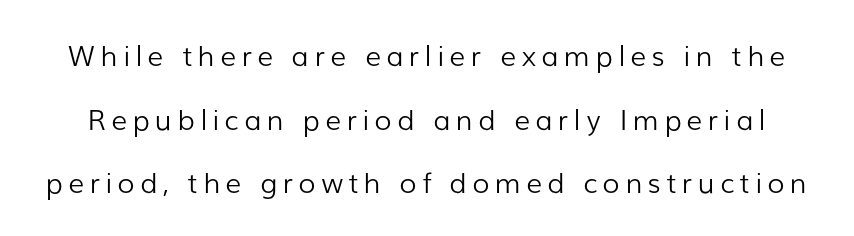
{"serif": "no", "italic": "no", "bold": "no", "weight": "light", "width": "normal", "stroke_contrast": "low", "x_height": "medium", "monospaced": "no", "underline": "no", "line_spacing": "loose", "line_spacing_ratio": 2.27, "glyph_px": 28}
